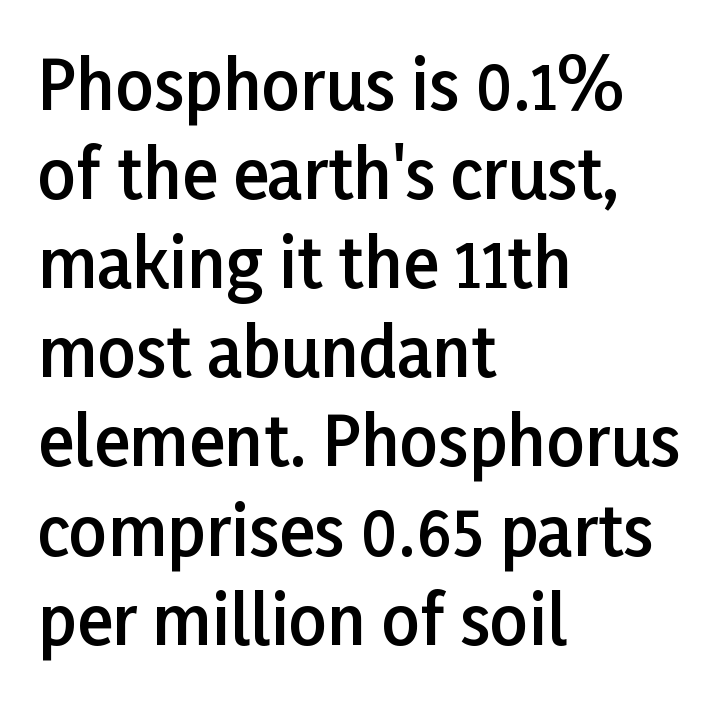
Q: Is the text bold? A: Semi-bold.
Q: Is the text italic (slanted)? A: No, it is upright.
Q: Is the typeface a serif or a sans-serif typeface? A: Sans-serif.
Q: Is the text underlined? A: No.
Q: How is the paragraph aligned? A: Left-aligned.
Q: Is the spacing between letters normal or unusually wide? A: Normal.
Q: Is the spacing between lines tight, normal or loose? A: Normal.
Q: Width (condensed, normal, or wide)? A: Normal.
Q: Stroke contrast? A: Low.
Q: x-height? A: Medium.
Q: Monospaced? A: No.
